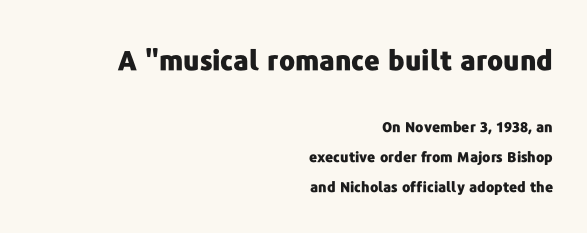
Q: Is the text bold? A: Yes.
Q: Is the text italic (slanted)? A: No, it is upright.
Q: Is the text underlined? A: No.
Q: How is the paragraph aligned? A: Right-aligned.
Q: Is the spacing between letters normal or unusually wide? A: Normal.
Q: Is the spacing between lines tight, normal or loose? A: Loose.
Q: Which block of text is set in a larger size, the first (top) or the second (bottom)? A: The first (top) one.
